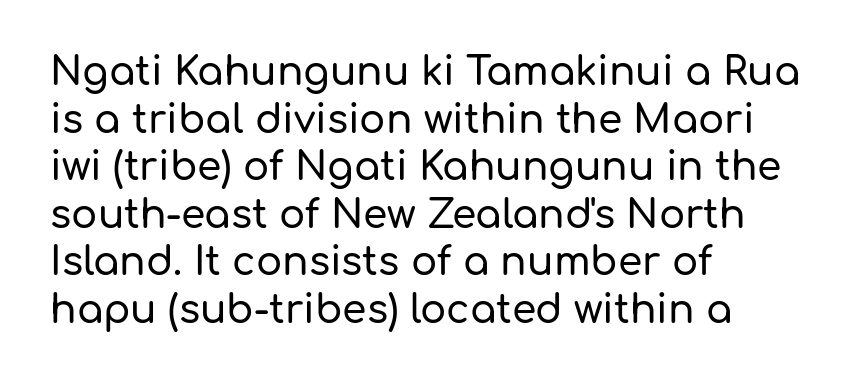
Q: Is the text italic (slanted)? A: No, it is upright.
Q: Is the typeface a serif or a sans-serif typeface? A: Sans-serif.
Q: Is the text underlined? A: No.
Q: How is the paragraph aligned? A: Left-aligned.
Q: Is the spacing between letters normal or unusually wide? A: Normal.
Q: Width (condensed, normal, or wide)? A: Normal.
Q: Stroke contrast? A: Low.
Q: x-height? A: Medium.
Q: Monospaced? A: No.
